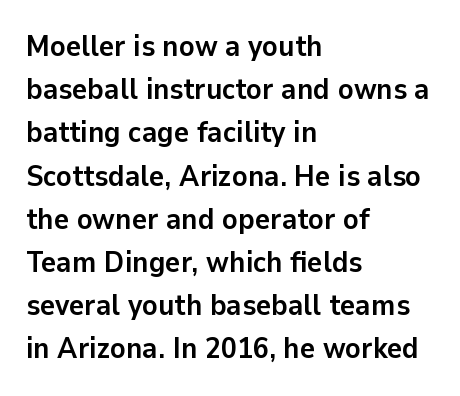
The image shows 29 px semibold sans-serif type, upright; set left-aligned, normal line spacing (1.49x), normal letter spacing, not underlined; low stroke contrast and a medium x-height.
